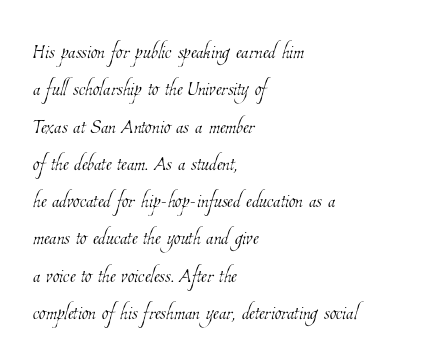
Q: Is the text bold? A: No.
Q: Is the text underlined? A: No.
Q: How is the paragraph aligned? A: Left-aligned.
Q: Is the spacing between letters normal or unusually wide? A: Normal.
Q: Is the spacing between lines tight, normal or loose? A: Normal.
